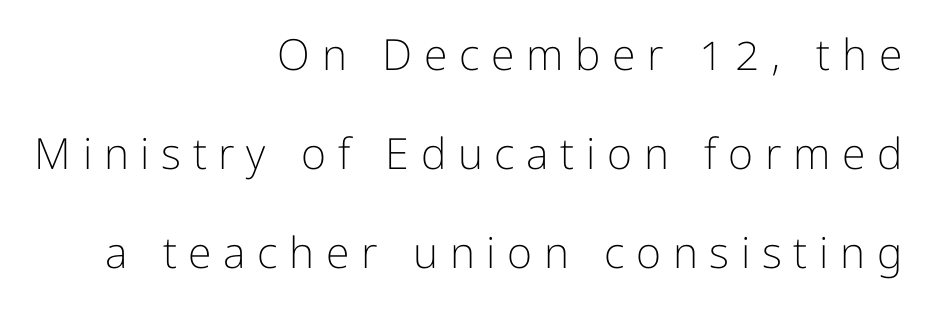
{"serif": "no", "italic": "no", "bold": "no", "weight": "light", "width": "normal", "stroke_contrast": "low", "x_height": "medium", "monospaced": "no", "underline": "no", "align": "right", "line_spacing": "loose", "line_spacing_ratio": 2.3, "letter_spacing": "wide", "letter_spacing_em": 0.27, "glyph_px": 43}
